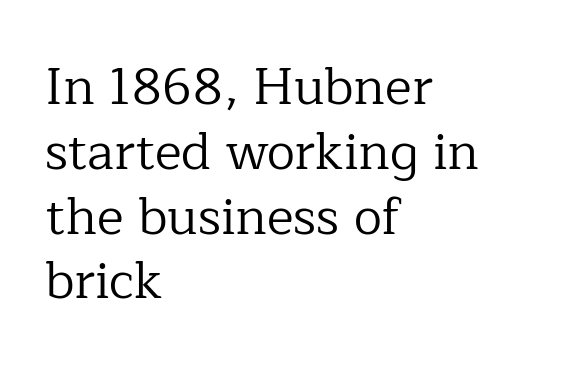
Q: Is the text bold? A: No.
Q: Is the text italic (slanted)? A: No, it is upright.
Q: Is the typeface a serif or a sans-serif typeface? A: Serif.
Q: Is the text underlined? A: No.
Q: How is the paragraph aligned? A: Left-aligned.
Q: Is the spacing between letters normal or unusually wide? A: Normal.
Q: Is the spacing between lines tight, normal or loose? A: Normal.
Q: Width (condensed, normal, or wide)? A: Normal.
Q: Stroke contrast? A: Low.
Q: x-height? A: Medium.
Q: Monospaced? A: No.
